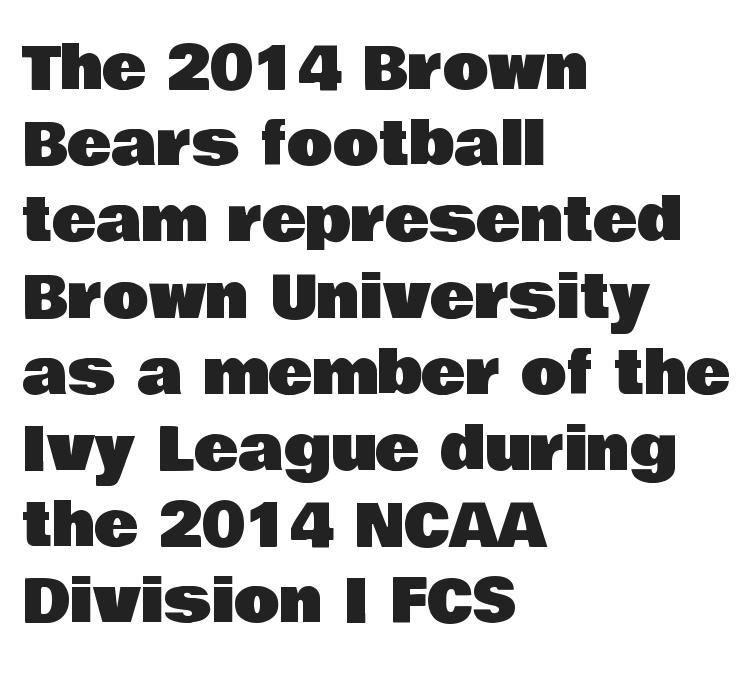
Quick note: underline off. To sum up the face: it is a sans, with no serifs. The lines are quadded left. Ordinary non-slanted type is in use. Each word holds together tightly as a unit, with standard inter-letter gaps. The vertical gap from one line to the next is medium.
